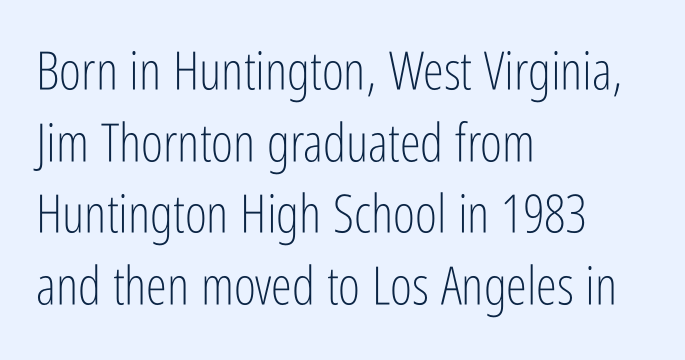
The image shows 53 px light, condensed sans-serif type, upright; set left-aligned, normal line spacing (1.35x), normal letter spacing, not underlined; low stroke contrast and a medium x-height.
